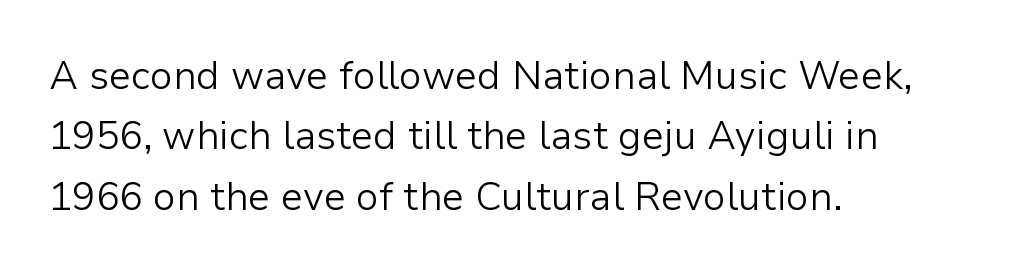
Do the characters align in a grid? No, the font is proportional. Observe the ordinary spacing: letters are neighbours, not strangers. The space directly below the letters is spotless. Weight: not bold — regular or lighter. Which margin do the lines hug? The left one — the right edge is uneven. Serif or sans? Sans — the stroke terminals are bare.
